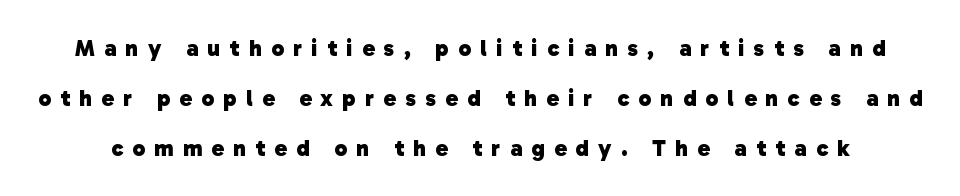
{"bold": "yes", "underline": "no", "line_spacing": "loose", "line_spacing_ratio": 2.17, "letter_spacing": "wide", "letter_spacing_em": 0.41, "glyph_px": 23}
